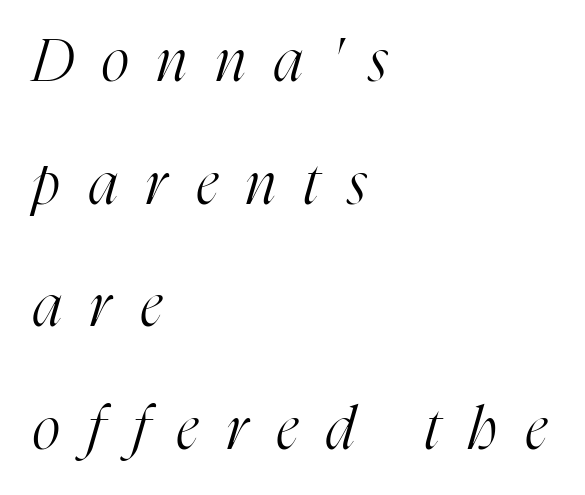
Leftover space on each line is placed entirely after the last word. The tracking jumps out immediately: characters are airy and widely separated. The letters are slanted; this is an italic face. Ink coverage per letter is moderate at most.
